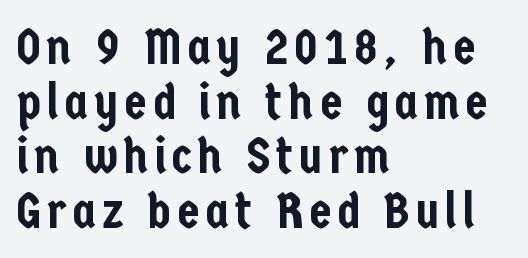
{"serif": "no", "italic": "no", "width": "condensed", "stroke_contrast": "low", "x_height": "medium", "monospaced": "no", "underline": "no", "align": "left", "line_spacing": "tight", "line_spacing_ratio": 1.07, "glyph_px": 51}
